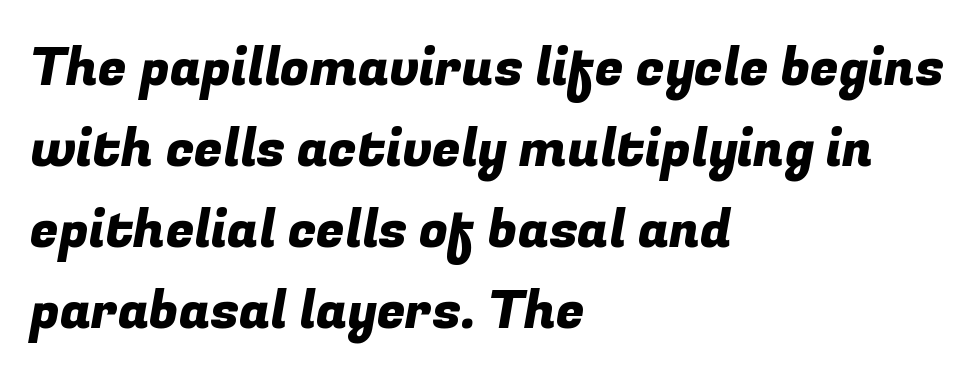
The passage shown is not underscored anywhere. Compared with typical paragraphs, the rows here are spaced about the same. The font family rendered here belongs to the sans-serif group. The letters advance in unequal steps, a hallmark of proportional type. The ragged edge is on the right, which tells us the setting is flush left. Characters follow at the spacing the type designer built in.
